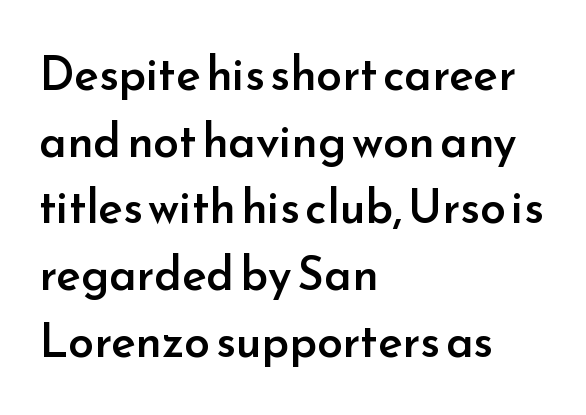
Q: Is the text bold? A: Semi-bold.
Q: Is the text italic (slanted)? A: No, it is upright.
Q: Is the typeface a serif or a sans-serif typeface? A: Sans-serif.
Q: Is the text underlined? A: No.
Q: How is the paragraph aligned? A: Left-aligned.
Q: Is the spacing between letters normal or unusually wide? A: Normal.
Q: Is the spacing between lines tight, normal or loose? A: Normal.
Q: Width (condensed, normal, or wide)? A: Normal.
Q: Stroke contrast? A: Low.
Q: x-height? A: Small.
Q: Monospaced? A: No.
